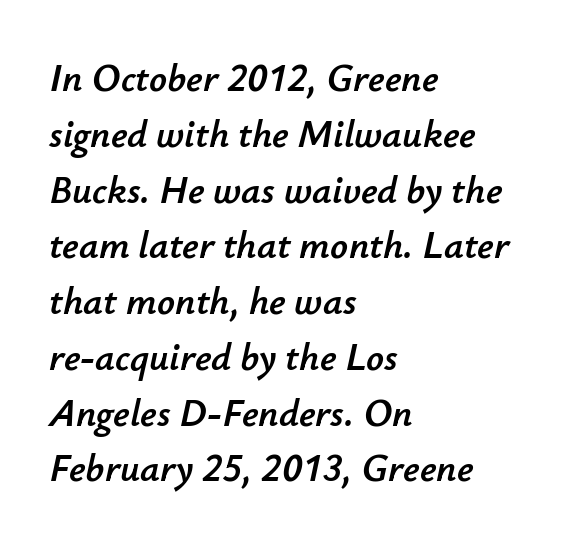
Q: Is the text italic (slanted)? A: Yes, it leans right by about 12 degrees.
Q: Is the text underlined? A: No.
Q: How is the paragraph aligned? A: Left-aligned.
Q: Is the spacing between letters normal or unusually wide? A: Normal.
Q: Is the spacing between lines tight, normal or loose? A: Normal.
Q: Width (condensed, normal, or wide)? A: Normal.
Q: Stroke contrast? A: Low.
Q: x-height? A: Small.
Q: Monospaced? A: No.
